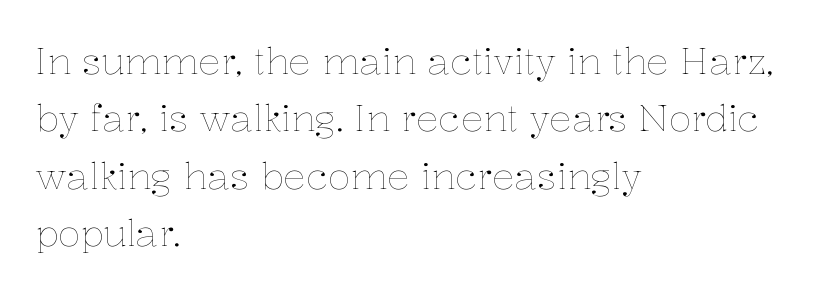
The line-height multiplier appears to be the usual default. Letter spacing: default. Ascenders rise straight up at ninety degrees. The gap between lines stays unmarked.
